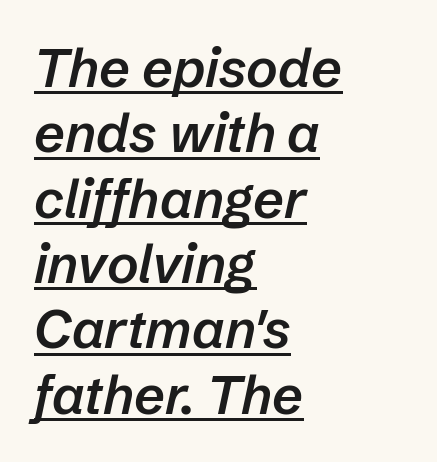
{"italic": "yes", "lean": "right", "slant_degrees": 12, "bold": "semi", "weight": "semibold", "width": "normal", "stroke_contrast": "low", "x_height": "medium", "monospaced": "no", "underline": "yes", "align": "left", "line_spacing_ratio": 1.21, "letter_spacing": "normal", "letter_spacing_em": 0.0, "glyph_px": 54}
